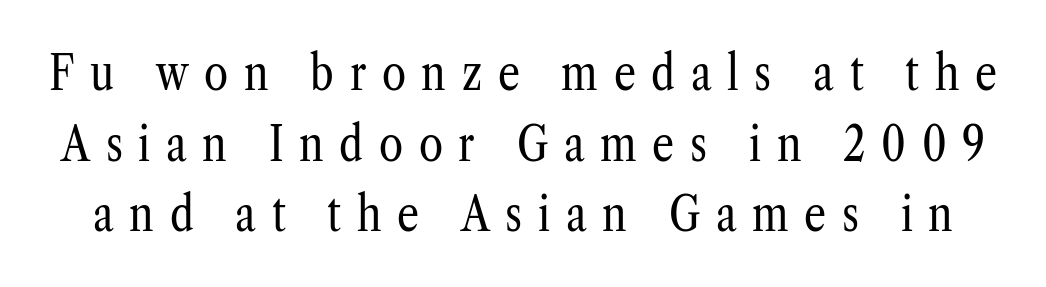
{"serif": "yes", "italic": "no", "bold": "no", "weight": "regular", "width": "condensed", "stroke_contrast": "low", "x_height": "medium", "monospaced": "no", "underline": "no", "line_spacing": "normal", "line_spacing_ratio": 1.44, "letter_spacing": "wide", "letter_spacing_em": 0.32, "glyph_px": 49}
